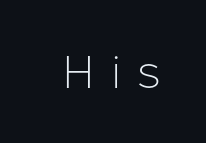
Q: Is the text bold? A: No.
Q: Is the text italic (slanted)? A: No, it is upright.
Q: Is the typeface a serif or a sans-serif typeface? A: Sans-serif.
Q: Is the text underlined? A: No.
Q: Is the spacing between letters normal or unusually wide? A: Unusually wide.
Q: Width (condensed, normal, or wide)? A: Normal.
Q: Stroke contrast? A: Low.
Q: x-height? A: Medium.
Q: Monospaced? A: No.
